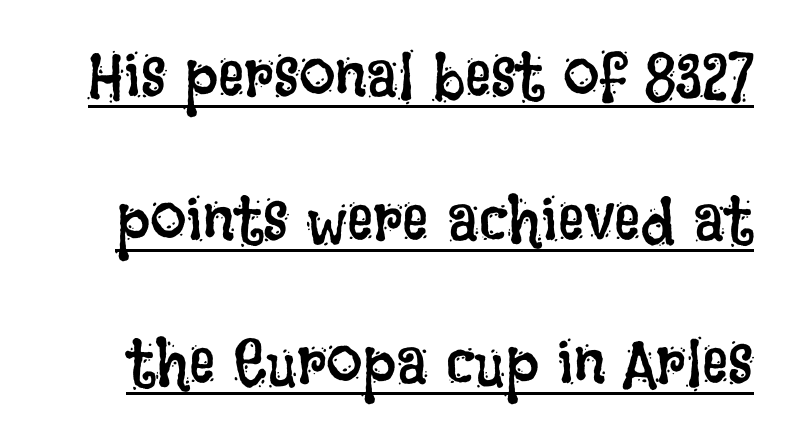
The image shows 65 px regular-weight, condensed type, upright; set loose line spacing (2.21x), normal letter spacing, underlined; low stroke contrast and a large x-height.
